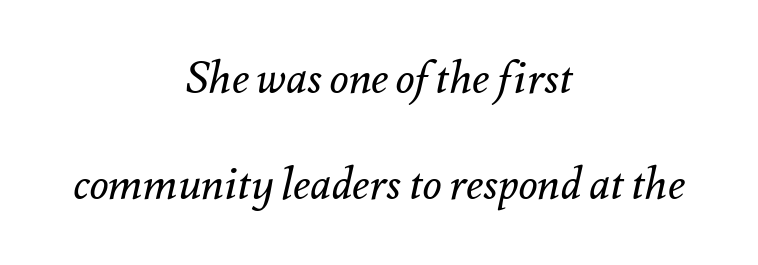
In CSS terms this would be text-align: center. The whole block is typeset with a tilt. Does extra space separate the letters? No, they use regular spacing. Type without underlining. Counters stay open thanks to moderate or lighter strokes. The letters advance in unequal steps, a hallmark of proportional type.
